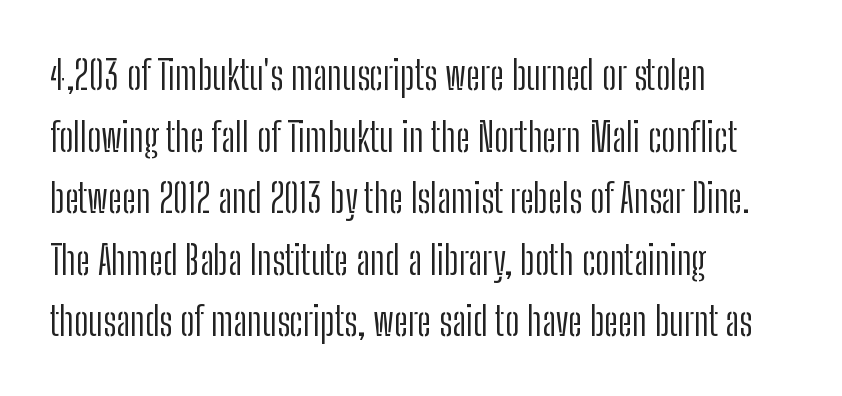
Default kerning and tracking; the words read as compact shapes. Here the designer chose a conventional face with non-uniform glyph widths. In terms of letterform style, serifs are entirely absent. Layout note: lines flush left.
